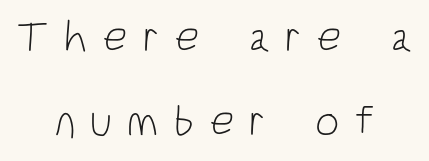
{"serif": "no", "italic": "no", "bold": "no", "weight": "light", "width": "condensed", "stroke_contrast": "low", "x_height": "large", "monospaced": "no", "underline": "no", "align": "center", "line_spacing": "loose", "line_spacing_ratio": 1.96, "letter_spacing": "wide", "letter_spacing_em": 0.35, "glyph_px": 43}
